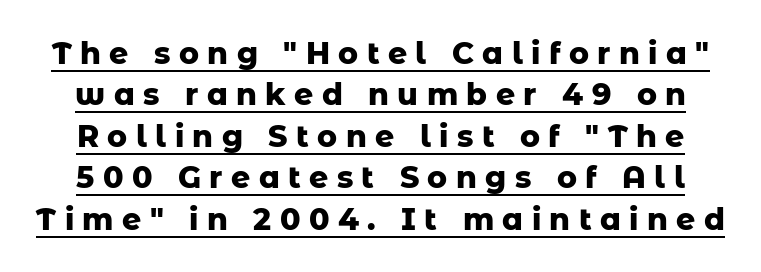
The image shows 30 px heavy sans-serif type, upright; set normal line spacing (1.38x), unusually wide letter spacing (+0.28 em), underlined; low stroke contrast and a medium x-height.
